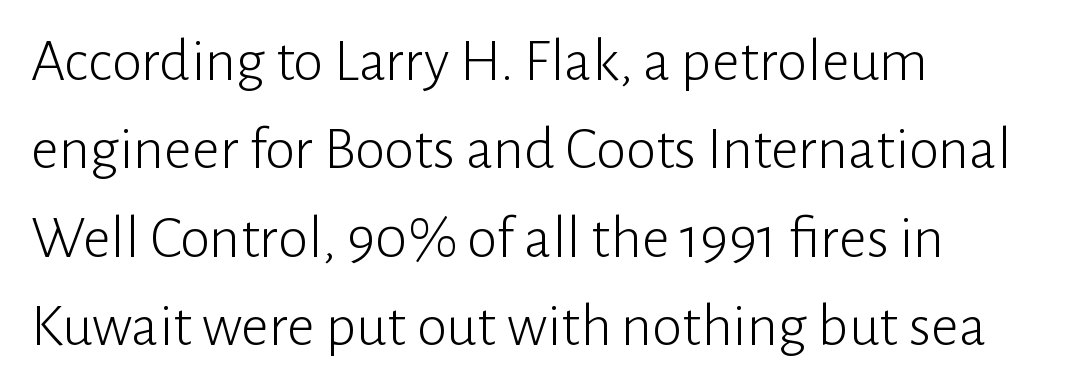
The image shows 61 px light sans-serif type, upright; set left-aligned, normal line spacing (1.45x), normal letter spacing, not underlined; low stroke contrast and a medium x-height.
